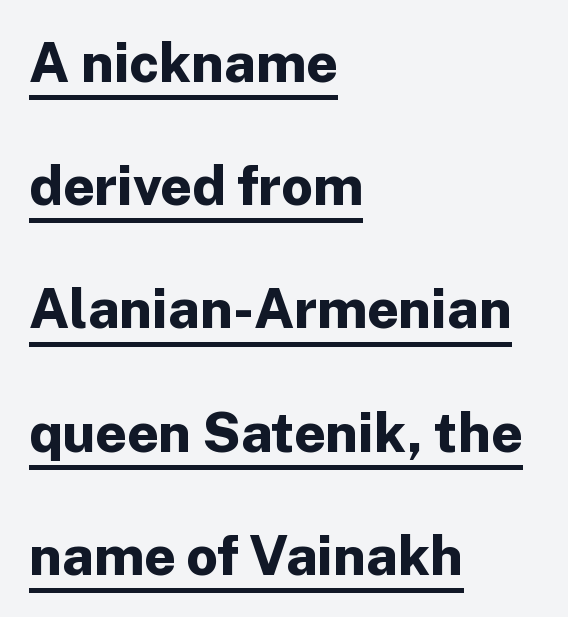
Grotesque or geometric, the face here clearly has no serifs. Emphasis is given by a line drawn under the lettering. Students, observe: this is what heavily led, spacious text looks like. Vertical strokes here are truly vertical.
